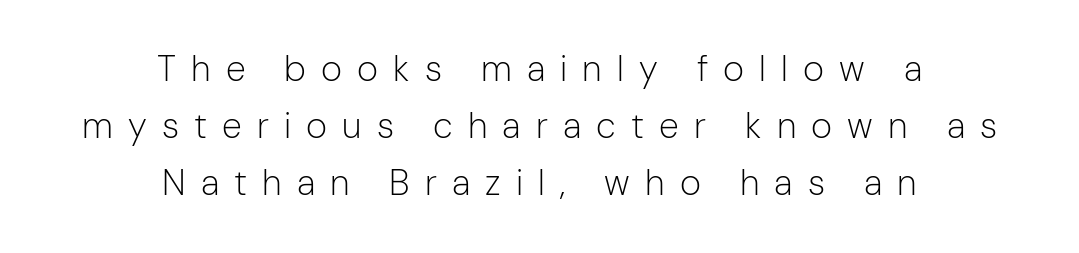
The image shows 36 px light sans-serif type, upright; set centered, normal line spacing (1.59x), unusually wide letter spacing (+0.42 em), not underlined; low stroke contrast and a medium x-height.
